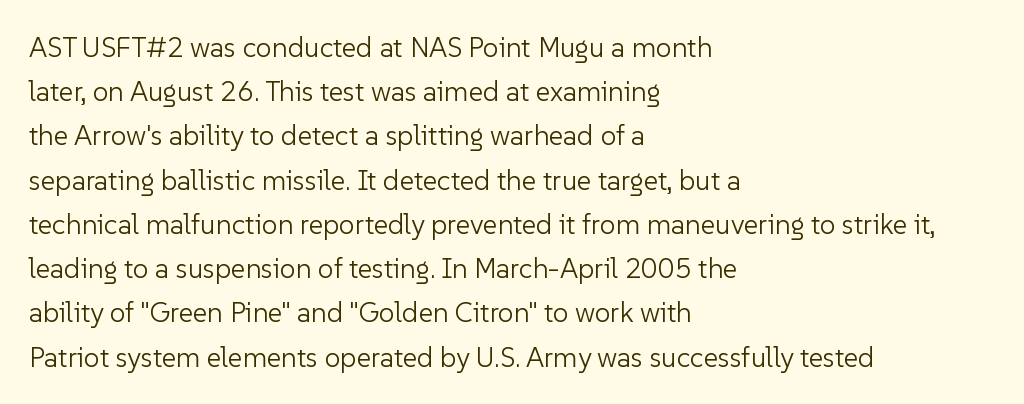
{"serif": "no", "italic": "no", "bold": "no", "weight": "light", "width": "normal", "stroke_contrast": "low", "x_height": "medium", "monospaced": "no", "underline": "no", "align": "left", "line_spacing": "normal", "line_spacing_ratio": 1.58, "letter_spacing": "normal", "letter_spacing_em": 0.0, "glyph_px": 28}
